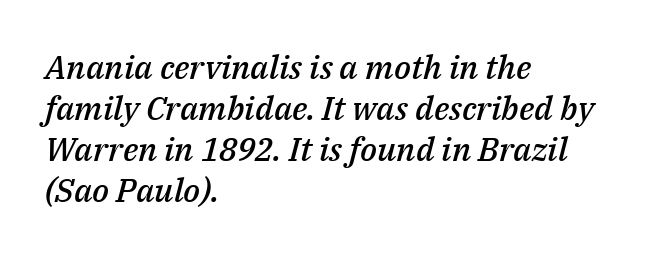
Q: Is the text bold? A: Semi-bold.
Q: Is the text italic (slanted)? A: Yes, it leans right by about 14 degrees.
Q: Is the text underlined? A: No.
Q: How is the paragraph aligned? A: Left-aligned.
Q: Is the spacing between letters normal or unusually wide? A: Normal.
Q: Width (condensed, normal, or wide)? A: Normal.
Q: Stroke contrast? A: Medium.
Q: x-height? A: Medium.
Q: Monospaced? A: No.
